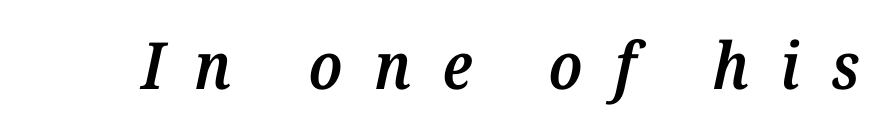
Q: Is the text bold? A: Semi-bold.
Q: Is the text italic (slanted)? A: Yes, it leans right by about 12 degrees.
Q: Is the typeface a serif or a sans-serif typeface? A: Serif.
Q: Is the text underlined? A: No.
Q: Is the spacing between letters normal or unusually wide? A: Unusually wide.
Q: Width (condensed, normal, or wide)? A: Normal.
Q: Stroke contrast? A: Medium.
Q: x-height? A: Medium.
Q: Monospaced? A: No.
